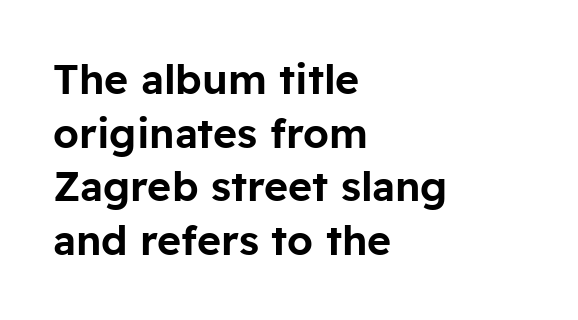
The image shows 41 px sans-serif type, upright; set left-aligned, normal line spacing (1.31x), normal letter spacing, not underlined; low stroke contrast and a medium x-height.
